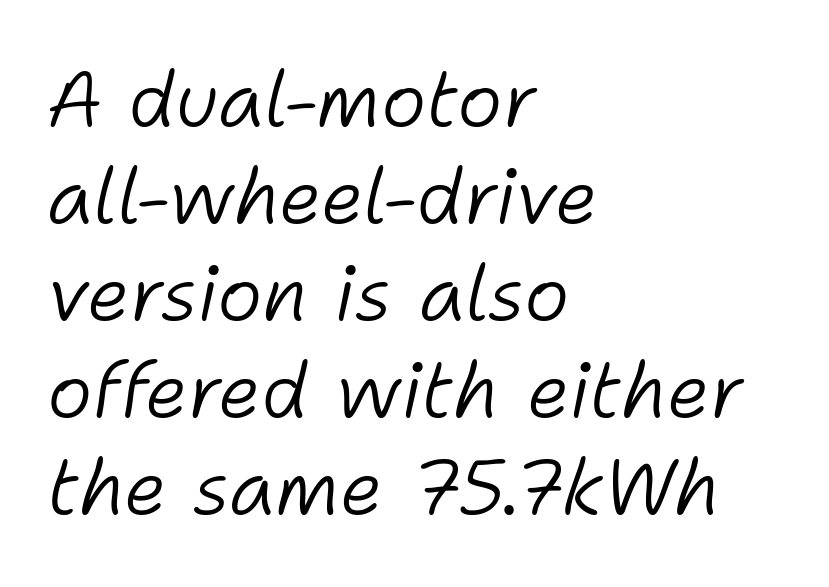
Q: Is the text bold? A: No.
Q: Is the text italic (slanted)? A: Yes, it leans right by about 11 degrees.
Q: Is the text underlined? A: No.
Q: How is the paragraph aligned? A: Left-aligned.
Q: Is the spacing between letters normal or unusually wide? A: Normal.
Q: Is the spacing between lines tight, normal or loose? A: Normal.
Q: Width (condensed, normal, or wide)? A: Normal.
Q: Stroke contrast? A: Low.
Q: x-height? A: Medium.
Q: Monospaced? A: No.
